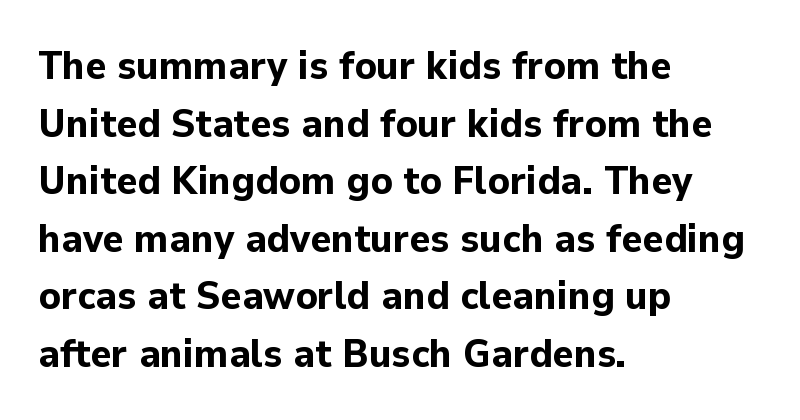
Q: Is the text bold? A: Yes.
Q: Is the text italic (slanted)? A: No, it is upright.
Q: Is the typeface a serif or a sans-serif typeface? A: Sans-serif.
Q: Is the text underlined? A: No.
Q: How is the paragraph aligned? A: Left-aligned.
Q: Is the spacing between letters normal or unusually wide? A: Normal.
Q: Is the spacing between lines tight, normal or loose? A: Normal.
Q: Width (condensed, normal, or wide)? A: Normal.
Q: Stroke contrast? A: Low.
Q: x-height? A: Medium.
Q: Monospaced? A: No.
